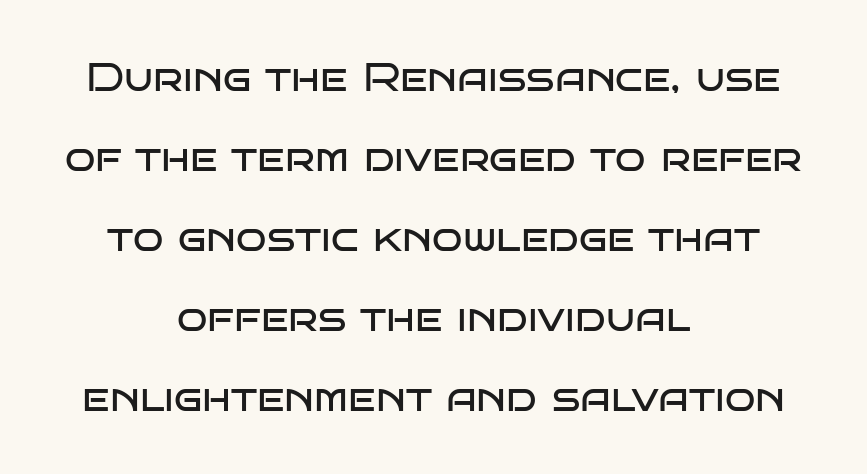
{"serif": "no", "italic": "no", "bold": "no", "weight": "regular", "width": "wide", "stroke_contrast": "low", "x_height": "large", "monospaced": "no", "underline": "no", "align": "center", "line_spacing": "loose", "line_spacing_ratio": 2.0, "letter_spacing": "normal", "letter_spacing_em": 0.0, "glyph_px": 40}
